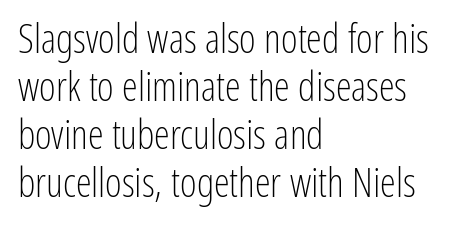
{"serif": "no", "italic": "no", "bold": "no", "weight": "light", "width": "condensed", "stroke_contrast": "low", "x_height": "medium", "monospaced": "no", "underline": "no", "align": "left", "line_spacing_ratio": 1.2, "letter_spacing": "normal", "letter_spacing_em": 0.0, "glyph_px": 40}
